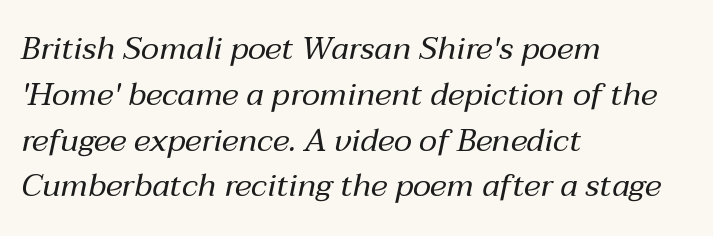
Descender tails drop into unmarked territory. The face used here has a pronounced slope to its letters. Look at the tracking — it's just the regular setting, nothing added. Layout note: lines flush left. Summary of weight: not heavy and not bold. One glance says typical: line gaps are just what's usual.
